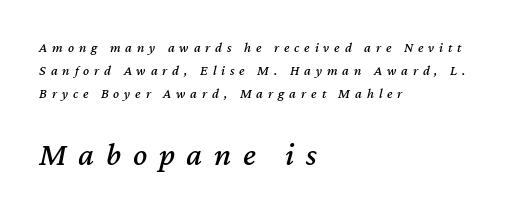
This is oblique type, the kind used for emphasis or titles. The letters are spread apart with noticeably loose tracking. These lines are rendered in a variable-pitch font. Anything drawn beneath the words? Only blank space.
